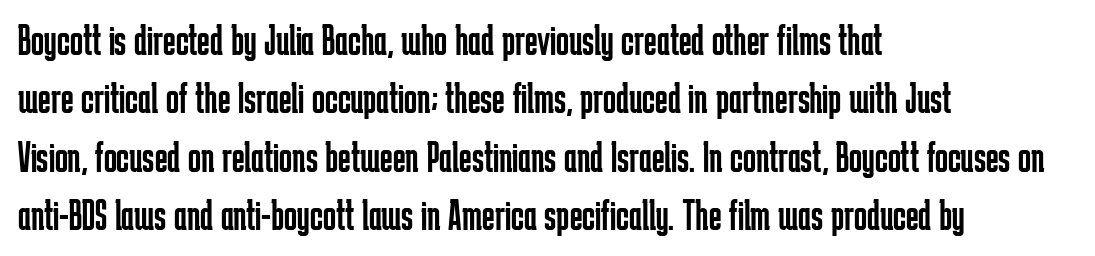
{"serif": "no", "italic": "no", "bold": "no", "weight": "regular", "width": "condensed", "stroke_contrast": "low", "x_height": "medium", "monospaced": "no", "underline": "no", "align": "left", "line_spacing": "normal", "line_spacing_ratio": 1.36, "letter_spacing": "normal", "letter_spacing_em": 0.0, "glyph_px": 43}
